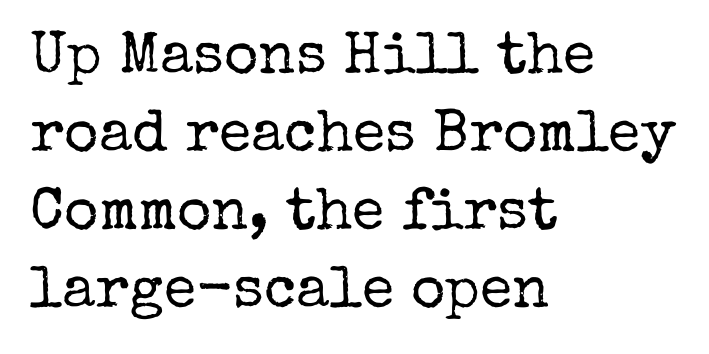
Q: Is the text bold? A: No.
Q: Is the text italic (slanted)? A: No, it is upright.
Q: Is the typeface a serif or a sans-serif typeface? A: Serif.
Q: Is the text underlined? A: No.
Q: How is the paragraph aligned? A: Left-aligned.
Q: Is the spacing between letters normal or unusually wide? A: Normal.
Q: Is the spacing between lines tight, normal or loose? A: Normal.
Q: Width (condensed, normal, or wide)? A: Normal.
Q: Stroke contrast? A: Low.
Q: x-height? A: Medium.
Q: Monospaced? A: No.
